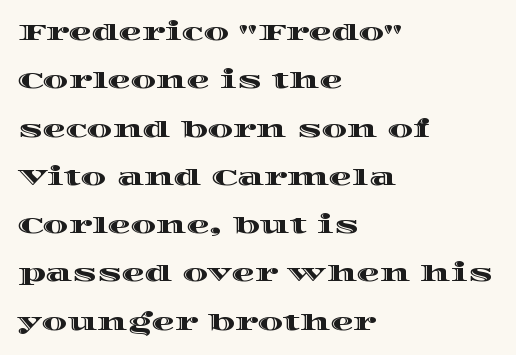
The image shows 23 px text type, upright; set left-aligned, loose line spacing (2.1x), normal letter spacing, not underlined.
